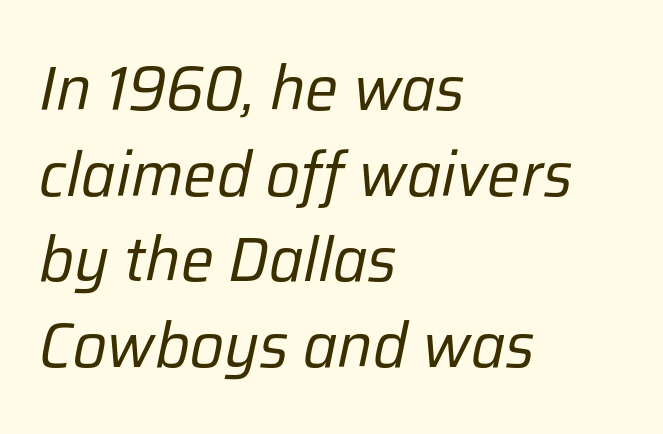
No heavy texture on the line: the type isn't bold. Words appear dense and cohesive because spacing is normal. The glyphs look as if they've been sheared to an angle. The foot of each line stays bare and open.
